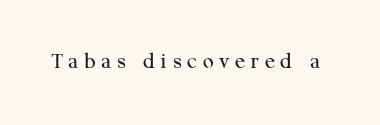
{"italic": "no", "bold": "no", "underline": "no", "letter_spacing": "wide", "letter_spacing_em": 0.23, "glyph_px": 24}
